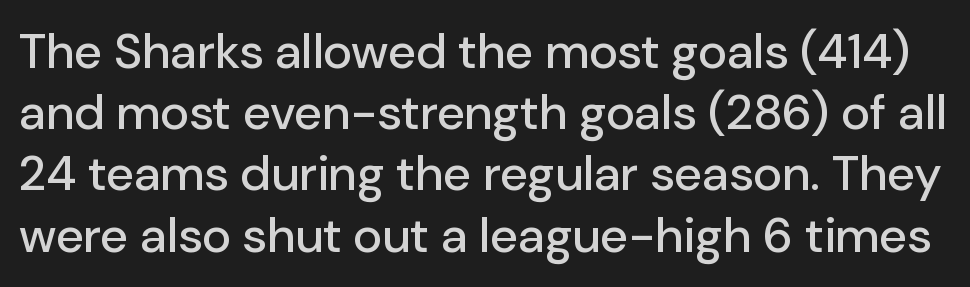
The image shows 49 px sans-serif type, upright; set normal line spacing (1.25x), normal letter spacing, not underlined; low stroke contrast and a medium x-height.
